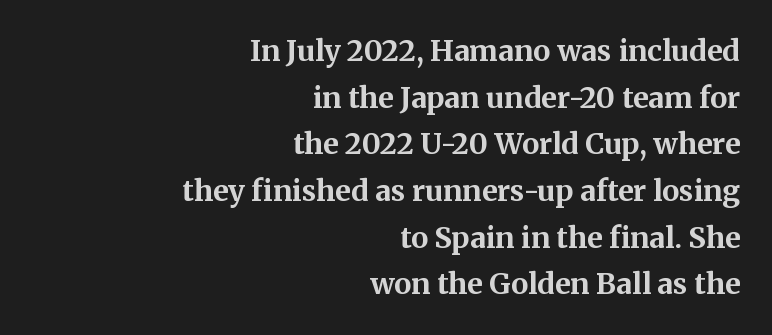
Q: Is the text bold? A: Yes.
Q: Is the text italic (slanted)? A: No, it is upright.
Q: Is the typeface a serif or a sans-serif typeface? A: Serif.
Q: Is the text underlined? A: No.
Q: How is the paragraph aligned? A: Right-aligned.
Q: Is the spacing between letters normal or unusually wide? A: Normal.
Q: Is the spacing between lines tight, normal or loose? A: Normal.
Q: Width (condensed, normal, or wide)? A: Normal.
Q: Stroke contrast? A: Medium.
Q: x-height? A: Medium.
Q: Monospaced? A: No.
